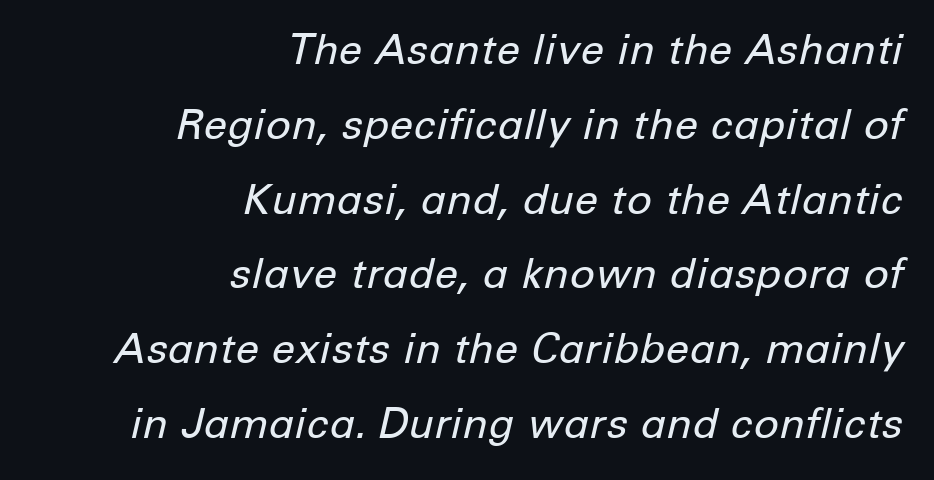
Q: Is the text bold? A: No.
Q: Is the text italic (slanted)? A: Yes, it leans right by about 12 degrees.
Q: Is the text underlined? A: No.
Q: How is the paragraph aligned? A: Right-aligned.
Q: Is the spacing between letters normal or unusually wide? A: Normal.
Q: Width (condensed, normal, or wide)? A: Normal.
Q: Stroke contrast? A: Low.
Q: x-height? A: Medium.
Q: Monospaced? A: No.
